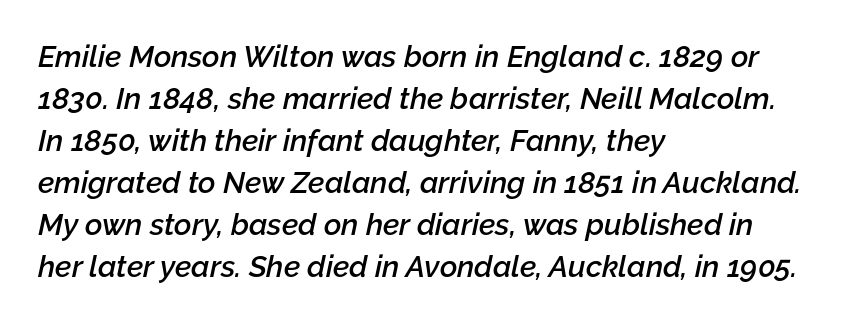
The image shows 30 px semibold type, italic (leaning right); set left-aligned, normal line spacing (1.4x), normal letter spacing, not underlined; low stroke contrast and a medium x-height.
